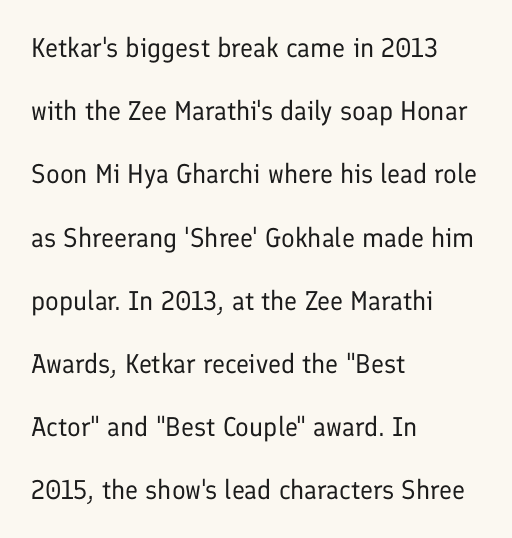
Does the leading feel generous? Absolutely, it's lavish. Each stroke keeps to a modest, everyday thickness or less. The gaps between neighbouring characters are ordinary and unremarkable. Notice how the stems are strictly vertical — no italics here. Left-aligned paragraph, ragged on the right.
